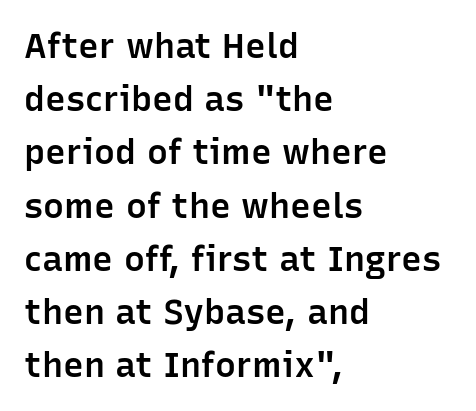
Q: Is the text bold? A: Semi-bold.
Q: Is the text italic (slanted)? A: No, it is upright.
Q: Is the typeface a serif or a sans-serif typeface? A: Sans-serif.
Q: Is the text underlined? A: No.
Q: How is the paragraph aligned? A: Left-aligned.
Q: Is the spacing between letters normal or unusually wide? A: Normal.
Q: Is the spacing between lines tight, normal or loose? A: Normal.
Q: Width (condensed, normal, or wide)? A: Normal.
Q: Stroke contrast? A: Low.
Q: x-height? A: Medium.
Q: Monospaced? A: No.
